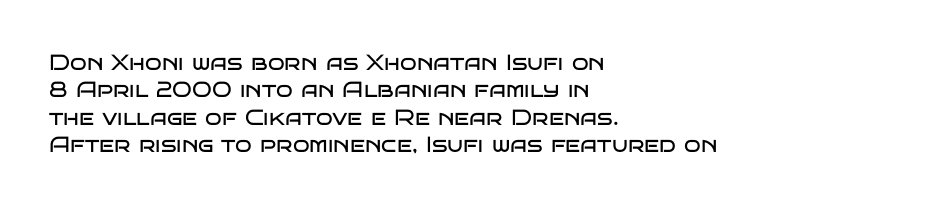
{"italic": "no", "bold": "no", "underline": "no", "align": "left", "line_spacing_ratio": 1.24, "letter_spacing": "normal", "letter_spacing_em": 0.0, "glyph_px": 22}
